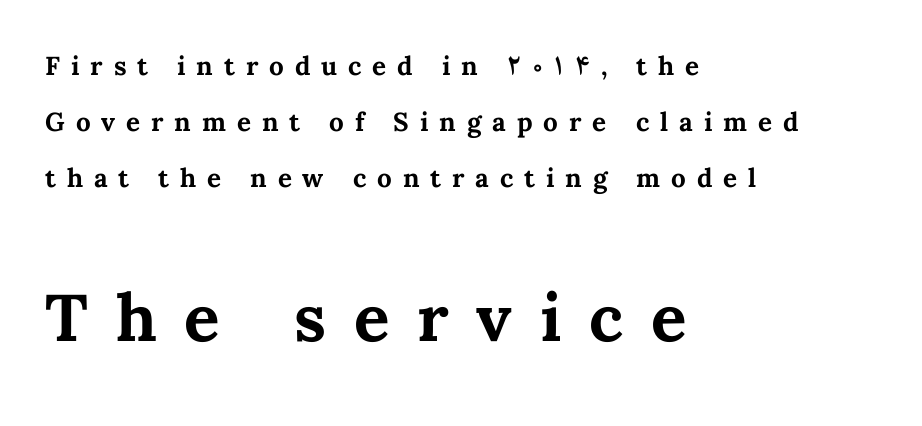
These words are printed bold, with thick strokes throughout. Leading: increased. Do the characters align in a grid? No, the font is proportional. This rendering widens character spacing well past its baseline value.
